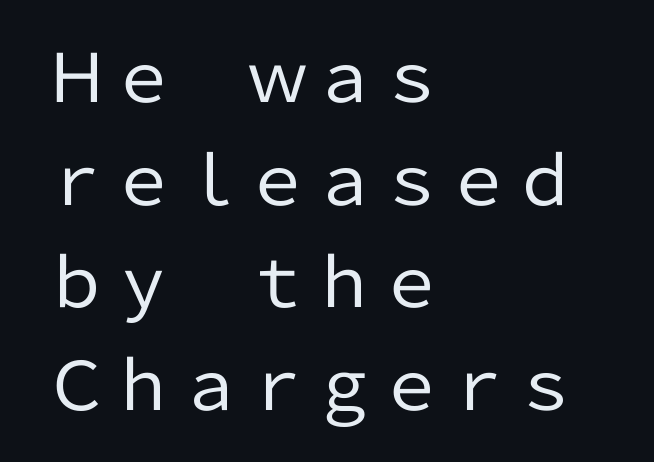
The image shows 67 px regular-weight sans-serif type, upright; set left-aligned, normal line spacing (1.53x), normal letter spacing, not underlined; low stroke contrast and a medium x-height.
